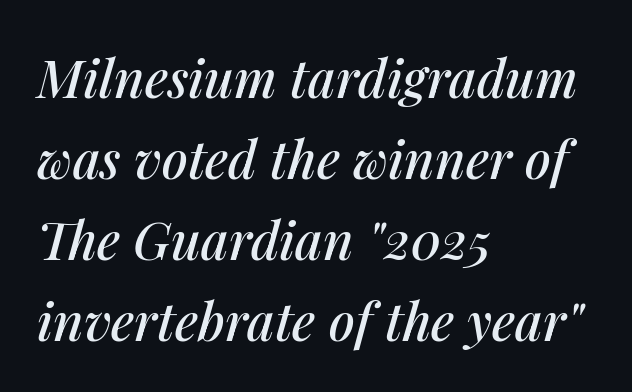
{"italic": "yes", "lean": "right", "slant_degrees": 14, "width": "normal", "stroke_contrast": "medium", "x_height": "medium", "monospaced": "no", "underline": "no", "align": "left", "line_spacing": "normal", "line_spacing_ratio": 1.56, "letter_spacing": "normal", "letter_spacing_em": 0.0, "glyph_px": 52}
